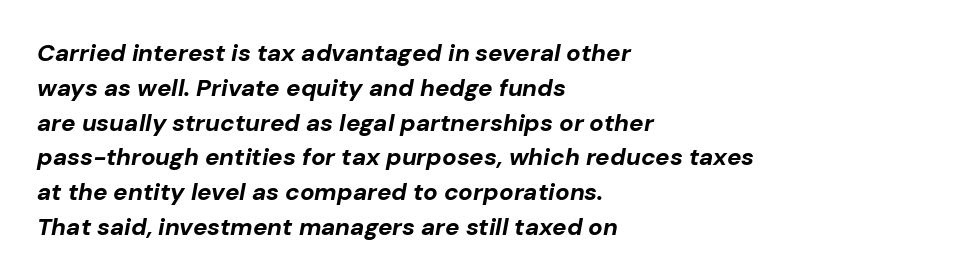
{"italic": "yes", "lean": "right", "slant_degrees": 10, "bold": "yes", "underline": "no", "align": "left", "line_spacing": "normal", "line_spacing_ratio": 1.45, "letter_spacing": "normal", "letter_spacing_em": 0.0, "glyph_px": 24}
